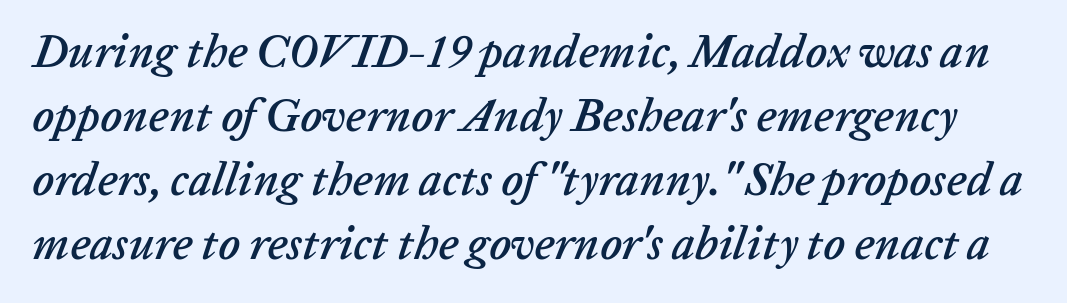
{"italic": "yes", "lean": "right", "slant_degrees": 20, "width": "normal", "stroke_contrast": "low", "x_height": "medium", "monospaced": "no", "underline": "no", "line_spacing": "normal", "line_spacing_ratio": 1.39, "letter_spacing": "normal", "letter_spacing_em": 0.0, "glyph_px": 46}
